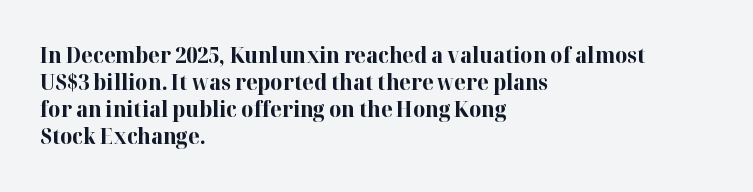
{"italic": "no", "bold": "yes", "underline": "no", "align": "left", "line_spacing": "normal", "line_spacing_ratio": 1.29, "letter_spacing": "normal", "letter_spacing_em": 0.0, "glyph_px": 21}
